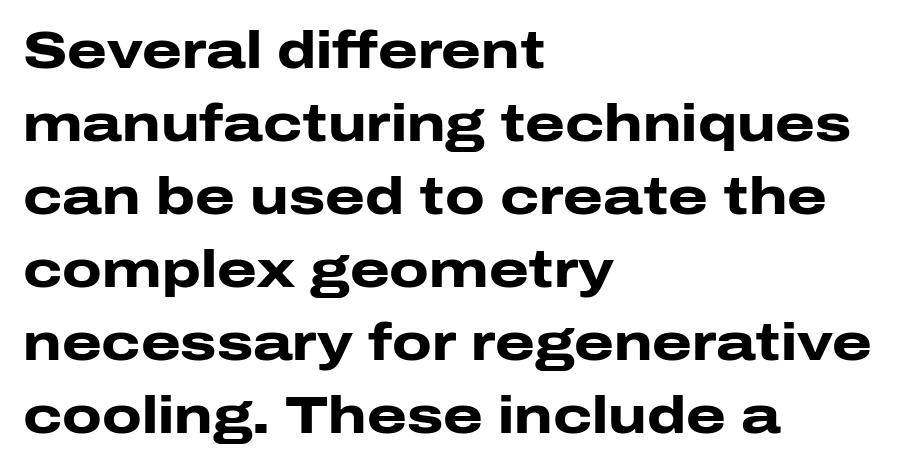
Q: Is the text bold? A: Yes.
Q: Is the text italic (slanted)? A: No, it is upright.
Q: Is the typeface a serif or a sans-serif typeface? A: Sans-serif.
Q: Is the text underlined? A: No.
Q: How is the paragraph aligned? A: Left-aligned.
Q: Is the spacing between letters normal or unusually wide? A: Normal.
Q: Is the spacing between lines tight, normal or loose? A: Normal.
Q: Width (condensed, normal, or wide)? A: Wide.
Q: Stroke contrast? A: Low.
Q: x-height? A: Medium.
Q: Monospaced? A: No.
